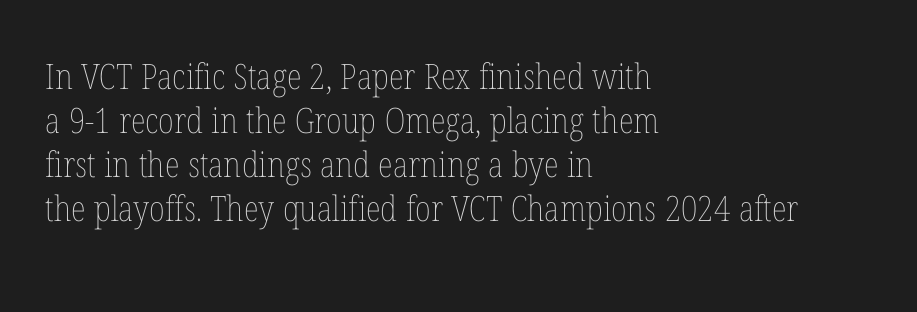
{"italic": "no", "bold": "no", "weight": "thin", "width": "condensed", "stroke_contrast": "low", "x_height": "medium", "monospaced": "no", "underline": "no", "align": "left", "line_spacing": "normal", "line_spacing_ratio": 1.26, "letter_spacing": "normal", "letter_spacing_em": 0.0, "glyph_px": 35}
